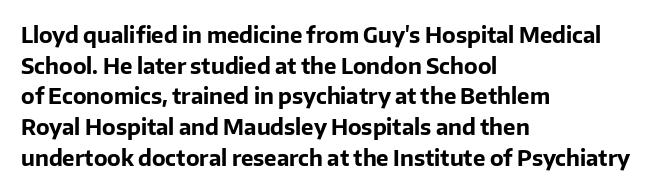
The image shows 21 px bold type, upright; set left-aligned, normal line spacing (1.46x), normal letter spacing, not underlined.
